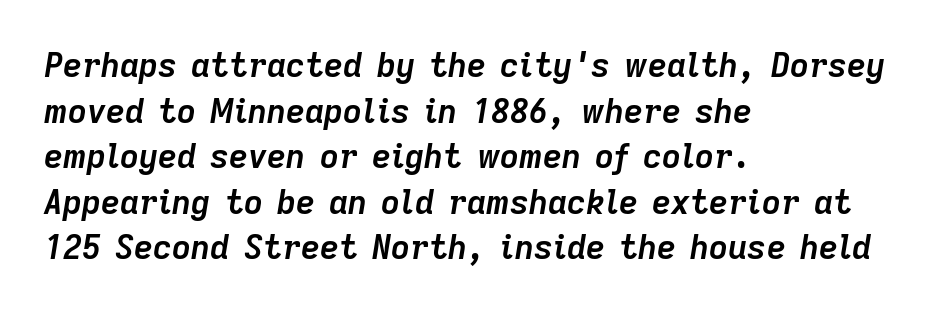
The image shows 33 px semibold type, italic (leaning right); set left-aligned, normal line spacing (1.38x), normal letter spacing, not underlined; low stroke contrast and a medium x-height.
